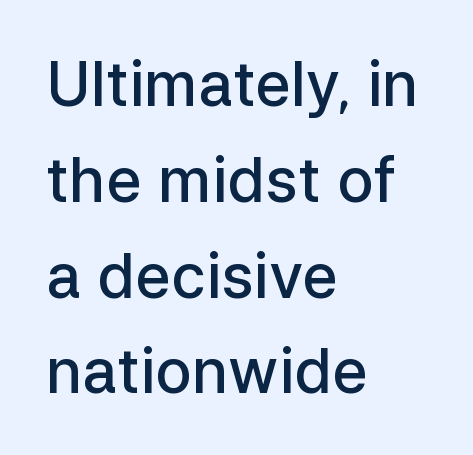
The image shows 61 px semibold sans-serif type, upright; set left-aligned, normal line spacing (1.57x), normal letter spacing, not underlined; low stroke contrast and a medium x-height.
